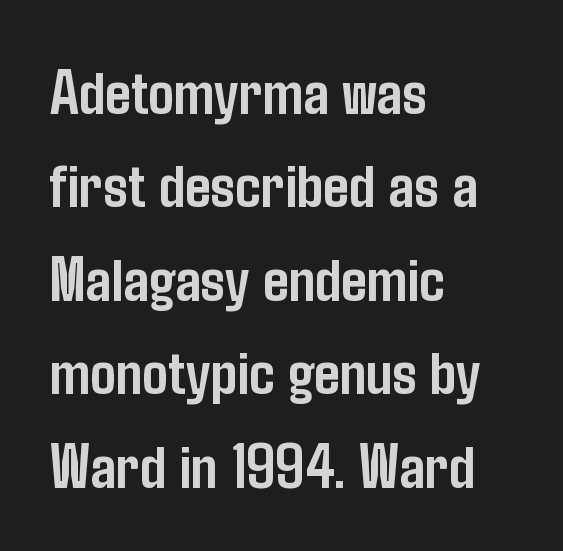
This sample uses an upright cut, with every glyph sitting square on the baseline. Default kerning and tracking; the words read as compact shapes. The typesetter chose a ragged-right arrangement here. The space between consecutive lines is moderate.
